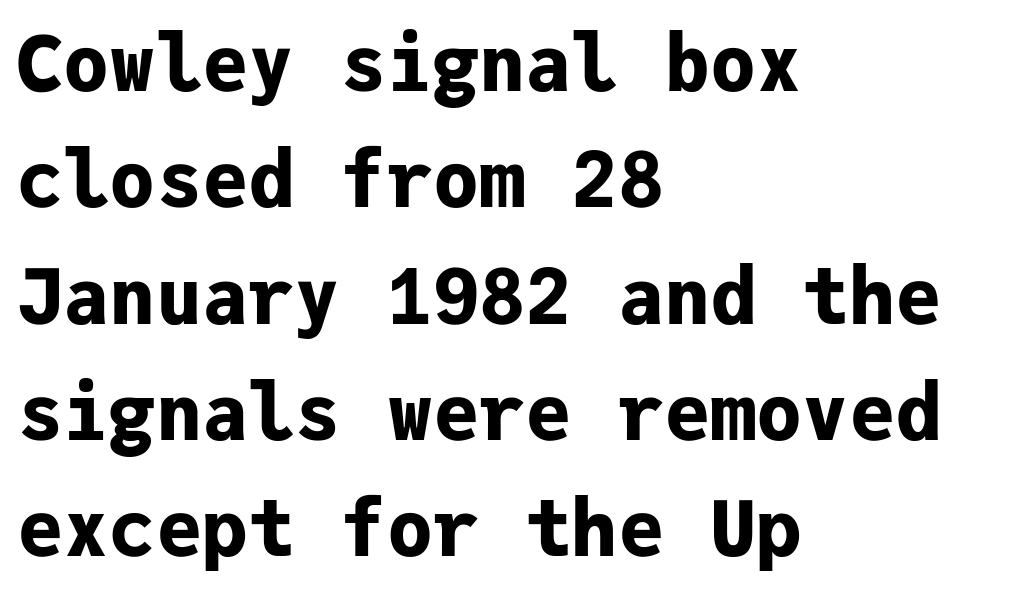
Q: Is the text bold? A: Yes.
Q: Is the text italic (slanted)? A: No, it is upright.
Q: Is the typeface a serif or a sans-serif typeface? A: Sans-serif.
Q: Is the text underlined? A: No.
Q: How is the paragraph aligned? A: Left-aligned.
Q: Is the spacing between letters normal or unusually wide? A: Normal.
Q: Is the spacing between lines tight, normal or loose? A: Normal.
Q: Width (condensed, normal, or wide)? A: Normal.
Q: Stroke contrast? A: Low.
Q: x-height? A: Medium.
Q: Monospaced? A: Yes.
